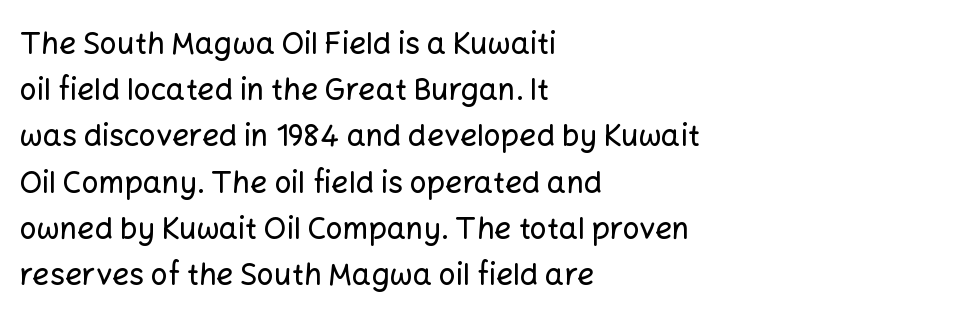
{"serif": "no", "italic": "no", "width": "normal", "stroke_contrast": "low", "x_height": "medium", "monospaced": "no", "underline": "no", "align": "left", "line_spacing": "normal", "line_spacing_ratio": 1.54, "letter_spacing": "normal", "letter_spacing_em": 0.0, "glyph_px": 30}
